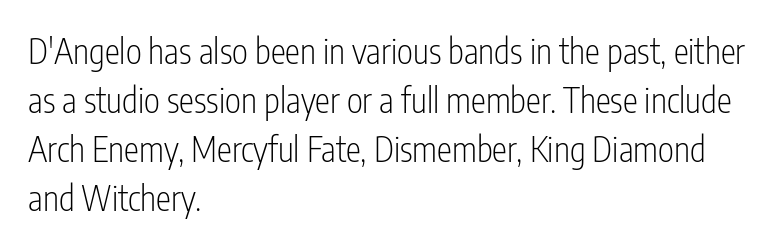
The image shows 34 px light, condensed sans-serif type, upright; set left-aligned, normal line spacing (1.44x), normal letter spacing, not underlined; low stroke contrast and a medium x-height.
